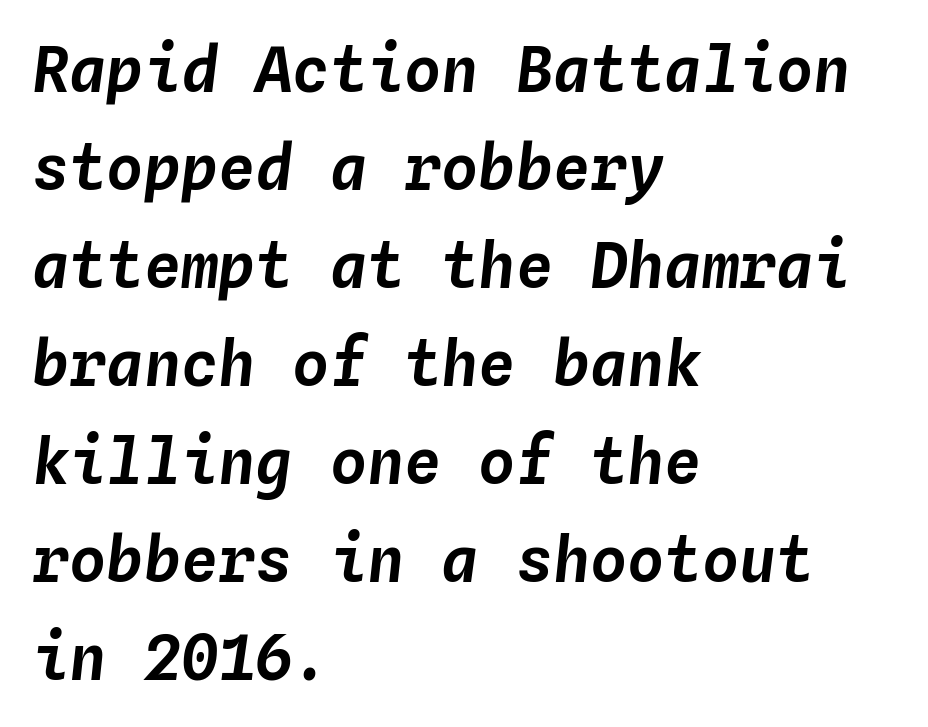
The vertical gap from one line to the next is medium. The passage shown is typed in a monospace face where columns stay perfectly aligned. Notice how the passage keeps a crisp vertical edge on the left only. Rule under the text: the space is simply empty.
